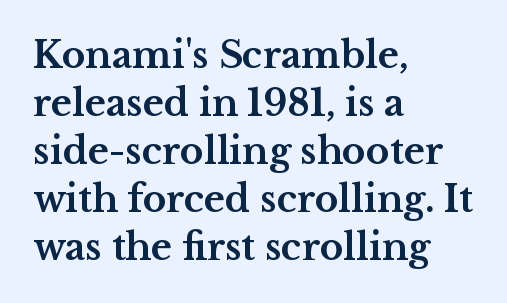
Q: Is the text bold? A: Yes.
Q: Is the text italic (slanted)? A: No, it is upright.
Q: Is the typeface a serif or a sans-serif typeface? A: Serif.
Q: Is the text underlined? A: No.
Q: How is the paragraph aligned? A: Left-aligned.
Q: Is the spacing between letters normal or unusually wide? A: Normal.
Q: Is the spacing between lines tight, normal or loose? A: Normal.
Q: Width (condensed, normal, or wide)? A: Wide.
Q: Stroke contrast? A: Medium.
Q: x-height? A: Medium.
Q: Monospaced? A: No.
